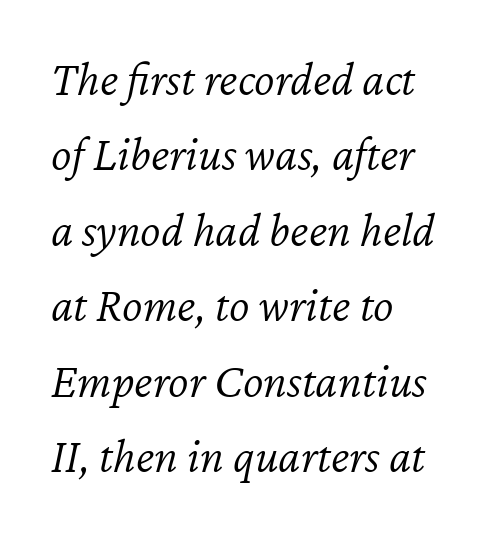
Q: Is the text bold? A: No.
Q: Is the text italic (slanted)? A: Yes, it leans right by about 12 degrees.
Q: Is the text underlined? A: No.
Q: How is the paragraph aligned? A: Left-aligned.
Q: Is the spacing between letters normal or unusually wide? A: Normal.
Q: Is the spacing between lines tight, normal or loose? A: Normal.
Q: Width (condensed, normal, or wide)? A: Normal.
Q: Stroke contrast? A: Low.
Q: x-height? A: Medium.
Q: Monospaced? A: No.
